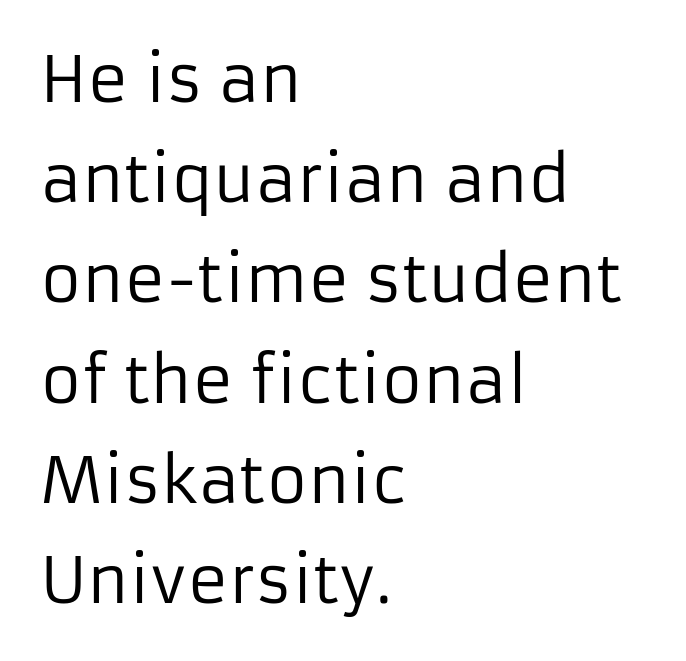
The image shows 63 px regular-weight sans-serif type, upright; set left-aligned, normal line spacing (1.59x), normal letter spacing, not underlined; low stroke contrast and a medium x-height.
